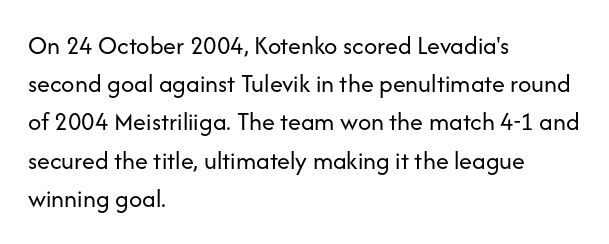
The vertical gap from one line to the next is medium. Quick note: underline off. The characters are drawn with everyday or finer stroke widths. A typesetter would mark this as roman, not italic. Caption: multi-line text, flush left, ragged right.
